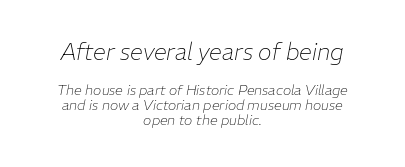
The image shows 23 px text type, italic (leaning right); set centered, tight line spacing (1.1x), normal letter spacing, not underlined; the first (top) block is 1.64x larger.
